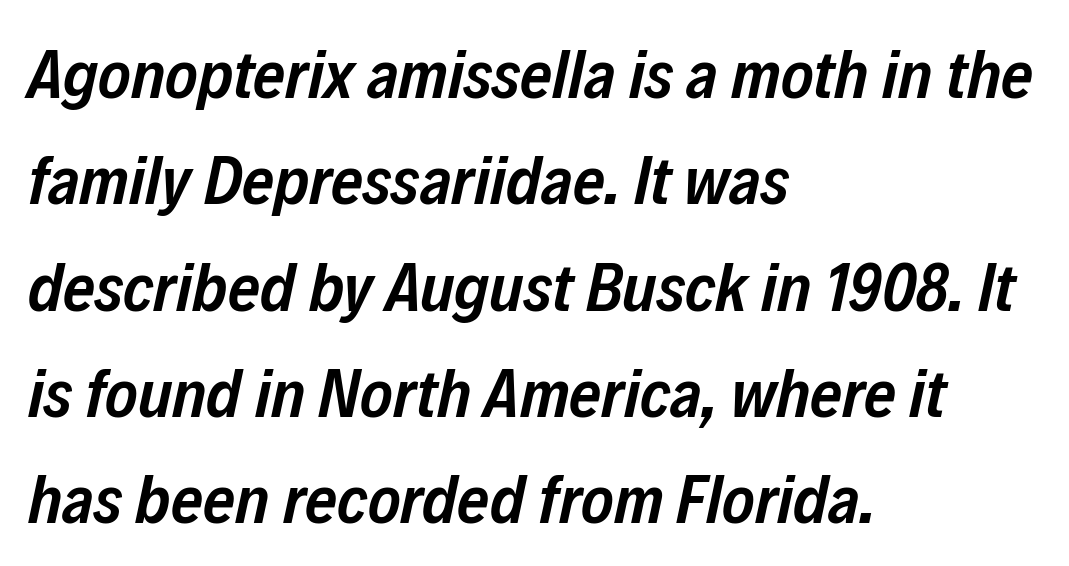
The image shows 69 px semibold, condensed type, italic (leaning right); set left-aligned, normal line spacing (1.54x), normal letter spacing, not underlined; low stroke contrast and a medium x-height.
